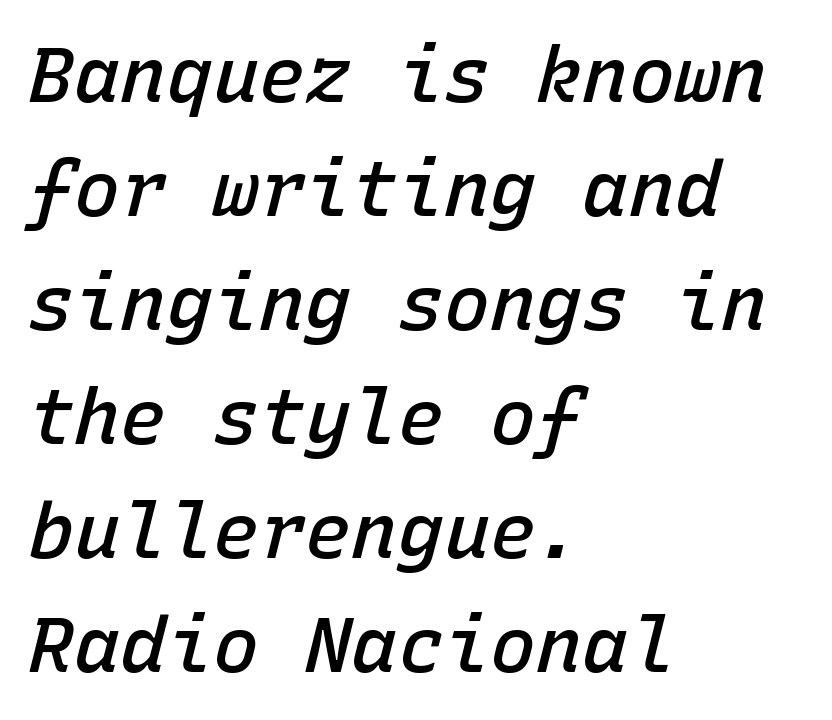
The strokes are fattened partway — semibold, not bold. Characters follow at the spacing the type designer built in. The line-height multiplier appears to be the usual default. Leftover space on each line is placed entirely after the last word. Looking at the ascenders, they clearly lean. Monospaced: the letters line up in strict vertical columns.
